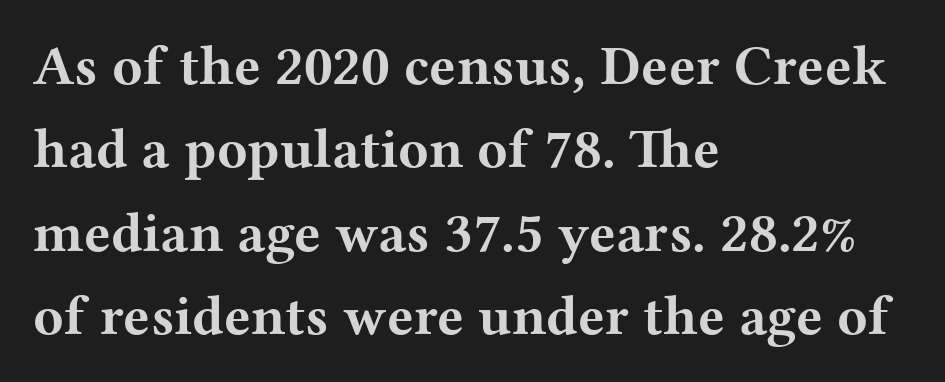
Whoever set this chose a conventional vertical rhythm. This is roman type, the default non-slanted kind. Inter-character spacing is left at the font's built-in metrics. Type without underlining. The passage shown is typed in a proportional face where columns would drift. The rag falls on the right side of this text block.
